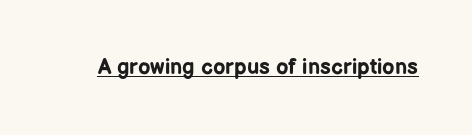
{"italic": "no", "bold": "yes", "underline": "yes", "letter_spacing": "normal", "letter_spacing_em": 0.0, "glyph_px": 22}
